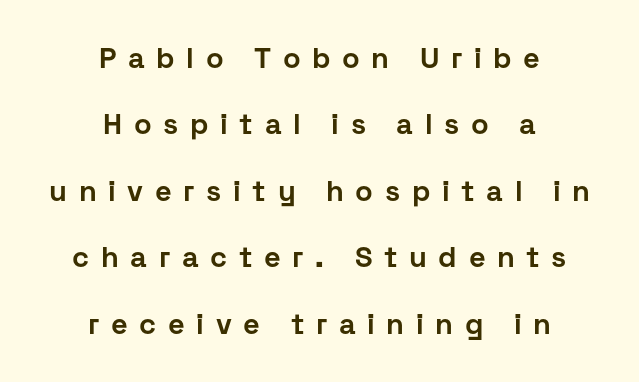
Q: Is the text bold? A: Yes.
Q: Is the text italic (slanted)? A: No, it is upright.
Q: Is the typeface a serif or a sans-serif typeface? A: Sans-serif.
Q: Is the text underlined? A: No.
Q: How is the paragraph aligned? A: Centered.
Q: Is the spacing between letters normal or unusually wide? A: Unusually wide.
Q: Is the spacing between lines tight, normal or loose? A: Loose.
Q: Width (condensed, normal, or wide)? A: Normal.
Q: Stroke contrast? A: Low.
Q: x-height? A: Medium.
Q: Monospaced? A: No.
